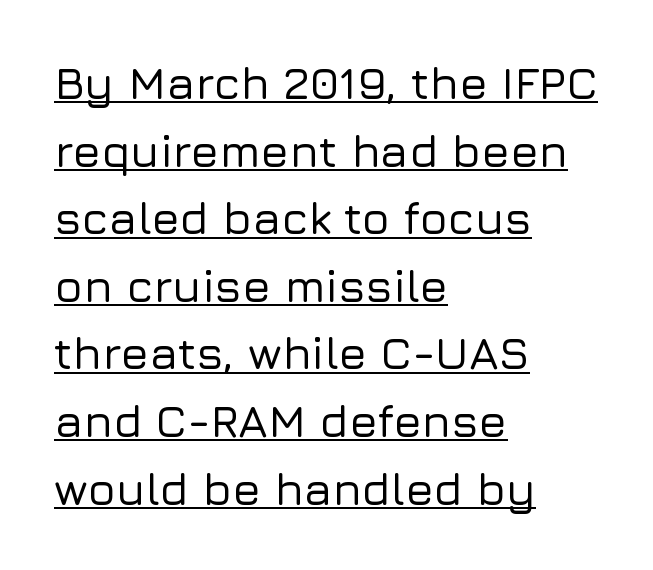
The image shows 46 px sans-serif type, upright; set left-aligned, normal line spacing (1.47x), normal letter spacing, underlined; low stroke contrast and a medium x-height.
